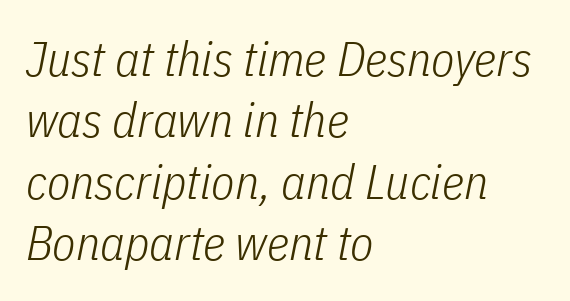
The setting favours the left margin, as ordinary paragraphs usually do. Ink coverage per letter is moderate at most. The specimen reads as italic at a glance. This sample keeps an unexceptional amount of space between lines. Nothing unusual about the tracking: characters are spaced as the font intends.
